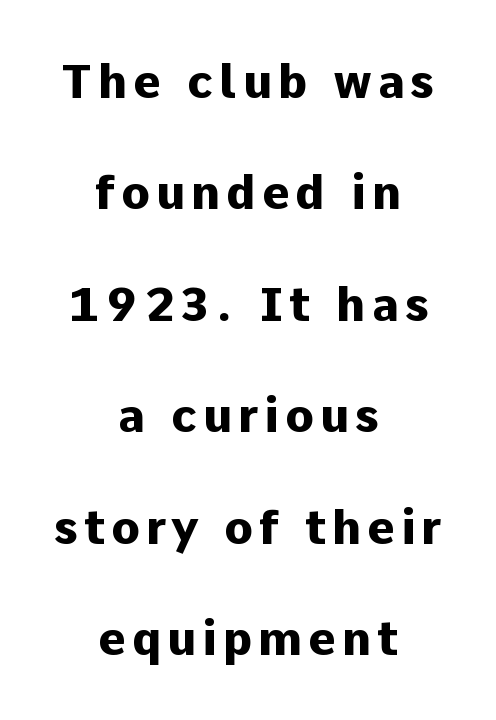
Q: Is the text bold? A: Yes.
Q: Is the text italic (slanted)? A: No, it is upright.
Q: Is the typeface a serif or a sans-serif typeface? A: Sans-serif.
Q: Is the text underlined? A: No.
Q: How is the paragraph aligned? A: Centered.
Q: Is the spacing between lines tight, normal or loose? A: Loose.
Q: Width (condensed, normal, or wide)? A: Normal.
Q: Stroke contrast? A: Low.
Q: x-height? A: Medium.
Q: Monospaced? A: No.
